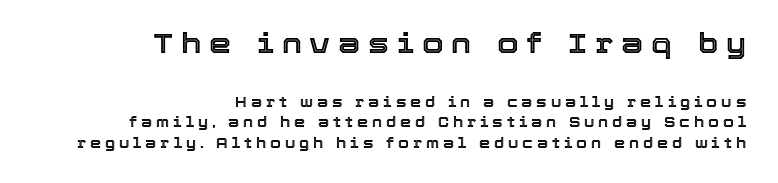
If you drew a ruler down the right edge, every line would touch it. These lines are rendered in a variable-pitch font. Designer's note — italics off, roman on. Tracking value appears strongly positive — letters spread wide. Reading down the column, the eye jumps a familiar distance to each next line. The passage shown is not underscored anywhere.
